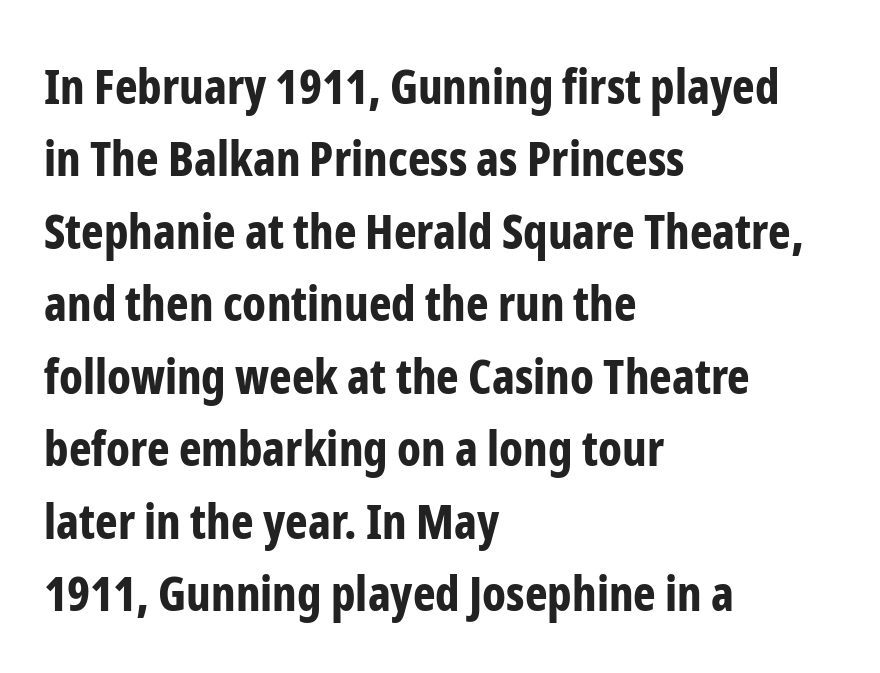
The image shows 48 px bold, condensed sans-serif type, upright; set left-aligned, normal line spacing (1.51x), normal letter spacing, not underlined; low stroke contrast and a medium x-height.
